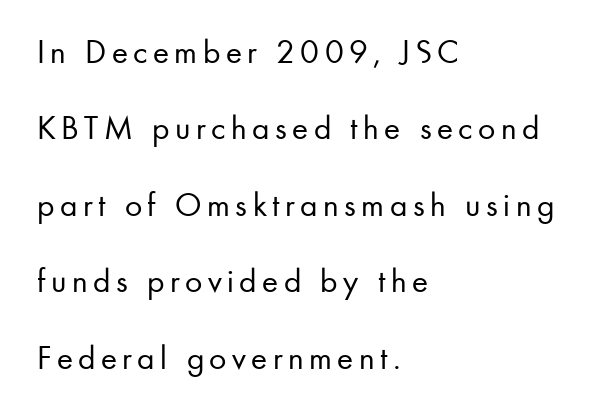
Q: Is the text bold? A: No.
Q: Is the text italic (slanted)? A: No, it is upright.
Q: Is the typeface a serif or a sans-serif typeface? A: Sans-serif.
Q: Is the text underlined? A: No.
Q: How is the paragraph aligned? A: Left-aligned.
Q: Is the spacing between lines tight, normal or loose? A: Loose.
Q: Width (condensed, normal, or wide)? A: Normal.
Q: Stroke contrast? A: Low.
Q: x-height? A: Small.
Q: Monospaced? A: No.
